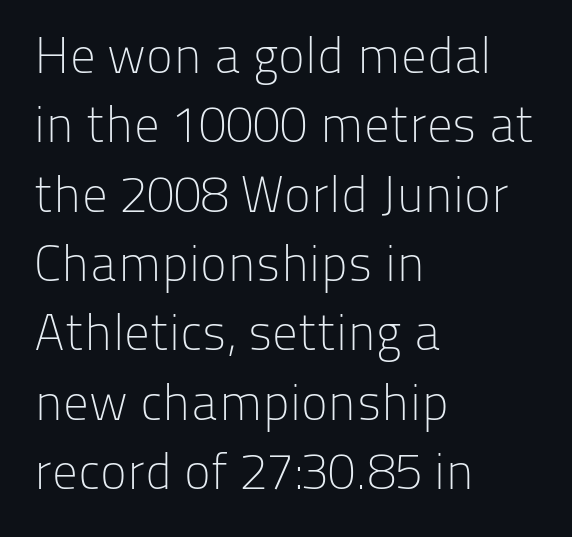
The setting favours the left margin, as ordinary paragraphs usually do. Here the designer chose a conventional face with non-uniform glyph widths. Anything drawn beneath the words? Only blank space. The typeface has the unassuming heft of standard copy or less.
